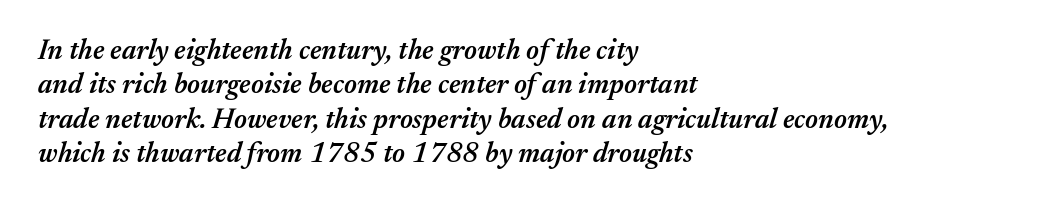
{"italic": "yes", "lean": "right", "slant_degrees": 17, "bold": "semi", "weight": "semibold", "width": "normal", "stroke_contrast": "medium", "x_height": "medium", "monospaced": "no", "underline": "no", "align": "left", "line_spacing_ratio": 1.23, "letter_spacing": "normal", "letter_spacing_em": 0.0, "glyph_px": 28}
